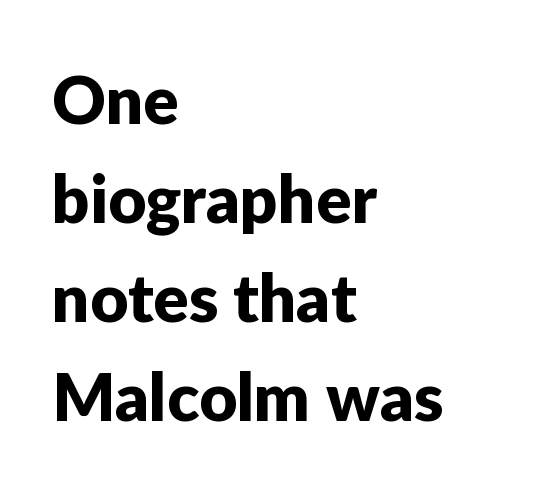
The image shows 66 px sans-serif type, upright; set left-aligned, normal line spacing (1.5x), normal letter spacing, not underlined; low stroke contrast and a medium x-height.
